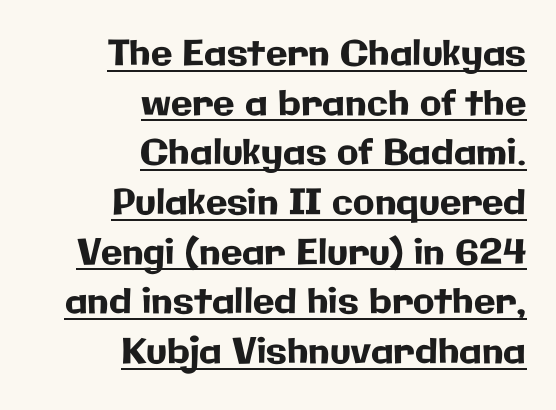
The image shows 35 px sans-serif type, upright; set right-aligned, normal line spacing (1.42x), normal letter spacing, underlined; low stroke contrast and a medium x-height.
